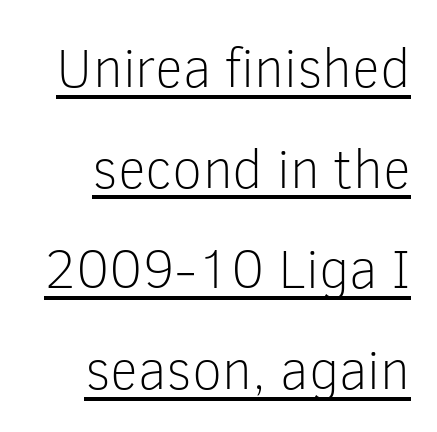
{"serif": "no", "italic": "no", "bold": "no", "weight": "light", "width": "normal", "stroke_contrast": "low", "x_height": "medium", "monospaced": "no", "underline": "yes", "align": "right", "line_spacing_ratio": 1.83, "letter_spacing": "normal", "letter_spacing_em": 0.0, "glyph_px": 55}
